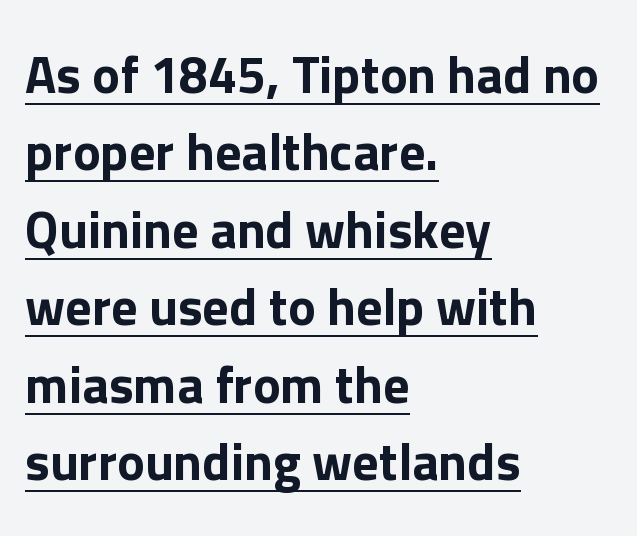
Decoration check: the copy is underlined. Style check: upright. Are there feet on the stems? There aren't — it's a sans. Leading: standard. The type is set solid horizontally, with unmodified tracking.
